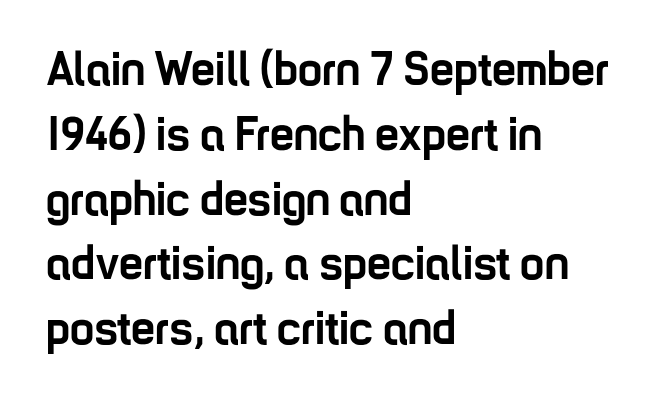
Q: Is the text bold? A: Yes.
Q: Is the text italic (slanted)? A: No, it is upright.
Q: Is the typeface a serif or a sans-serif typeface? A: Sans-serif.
Q: Is the text underlined? A: No.
Q: How is the paragraph aligned? A: Left-aligned.
Q: Is the spacing between letters normal or unusually wide? A: Normal.
Q: Is the spacing between lines tight, normal or loose? A: Normal.
Q: Width (condensed, normal, or wide)? A: Condensed.
Q: Stroke contrast? A: Low.
Q: x-height? A: Medium.
Q: Monospaced? A: No.
